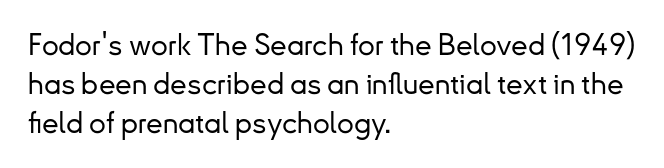
{"serif": "no", "italic": "no", "width": "normal", "stroke_contrast": "low", "x_height": "small", "monospaced": "no", "underline": "no", "align": "left", "line_spacing": "normal", "line_spacing_ratio": 1.3, "letter_spacing": "normal", "letter_spacing_em": 0.0, "glyph_px": 30}
